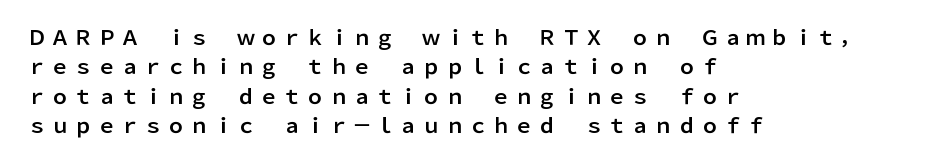
The rag falls on the right side of this text block. The gap between lines stays unmarked. Italic: no, the glyphs are upright roman. Reading down the column, the eye jumps a familiar distance to each next line.
